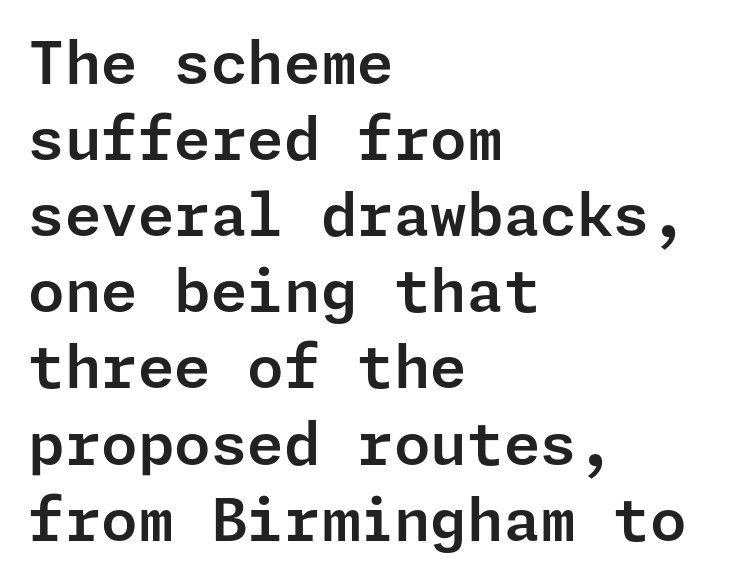
{"serif": "no", "italic": "no", "width": "normal", "stroke_contrast": "low", "x_height": "medium", "underline": "no", "align": "left", "line_spacing": "normal", "line_spacing_ratio": 1.29, "letter_spacing": "normal", "letter_spacing_em": 0.0, "glyph_px": 59}
